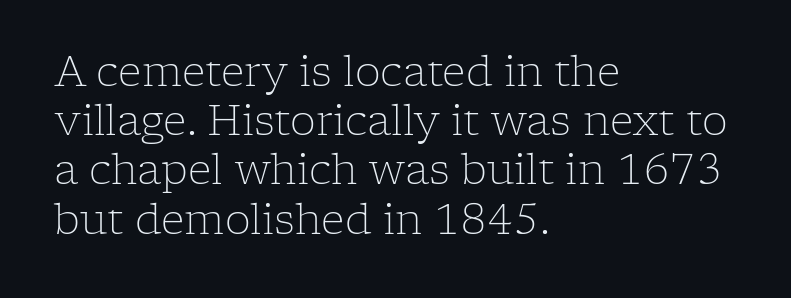
Q: Is the text bold? A: No.
Q: Is the text italic (slanted)? A: No, it is upright.
Q: Is the typeface a serif or a sans-serif typeface? A: Serif.
Q: Is the text underlined? A: No.
Q: How is the paragraph aligned? A: Left-aligned.
Q: Is the spacing between letters normal or unusually wide? A: Normal.
Q: Width (condensed, normal, or wide)? A: Normal.
Q: Stroke contrast? A: Low.
Q: x-height? A: Medium.
Q: Monospaced? A: No.
